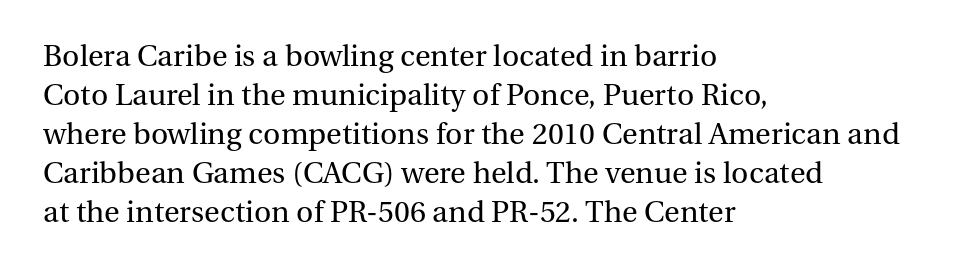
Observe the ordinary spacing: letters are neighbours, not strangers. Examine the stroke ends and you'll spot serifs. Think of a printed novel: that variable character pitch is what you see here. The letterforms sit at book weight or below.
